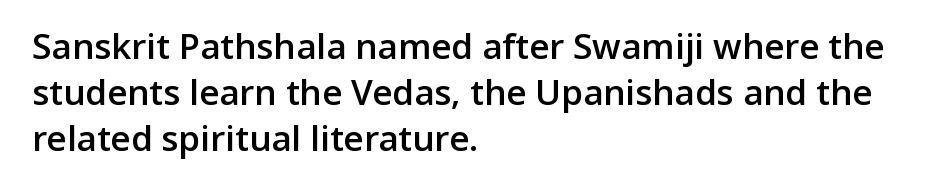
{"serif": "no", "italic": "no", "bold": "semi", "weight": "semibold", "width": "normal", "stroke_contrast": "low", "x_height": "medium", "monospaced": "no", "underline": "no", "align": "left", "line_spacing": "normal", "line_spacing_ratio": 1.32, "letter_spacing": "normal", "letter_spacing_em": 0.0, "glyph_px": 35}
